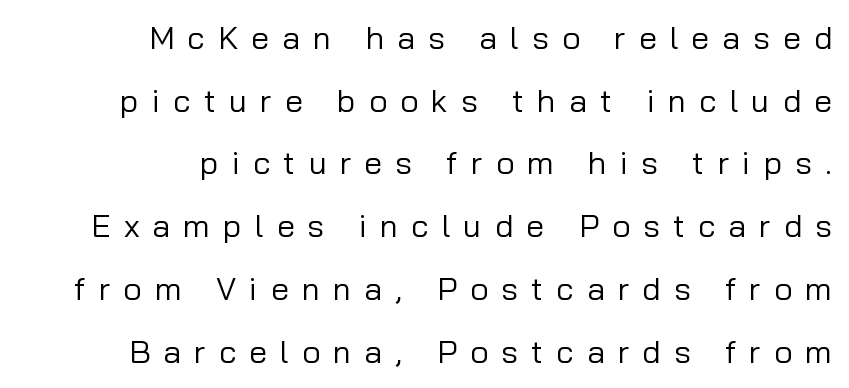
{"serif": "no", "italic": "no", "bold": "no", "weight": "regular", "width": "normal", "stroke_contrast": "low", "x_height": "medium", "monospaced": "no", "underline": "no", "align": "right", "line_spacing": "loose", "line_spacing_ratio": 1.96, "letter_spacing": "wide", "letter_spacing_em": 0.41, "glyph_px": 32}
